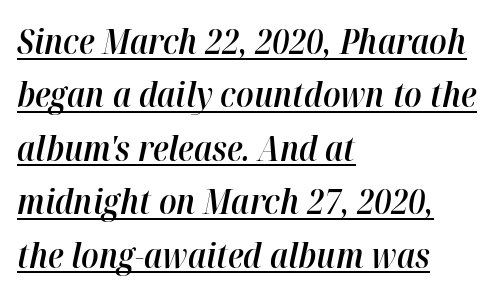
Q: Is the text bold? A: Semi-bold.
Q: Is the text italic (slanted)? A: Yes, it leans right by about 12 degrees.
Q: Is the text underlined? A: Yes.
Q: How is the paragraph aligned? A: Left-aligned.
Q: Is the spacing between letters normal or unusually wide? A: Normal.
Q: Is the spacing between lines tight, normal or loose? A: Normal.
Q: Width (condensed, normal, or wide)? A: Normal.
Q: Stroke contrast? A: High.
Q: x-height? A: Medium.
Q: Monospaced? A: No.
